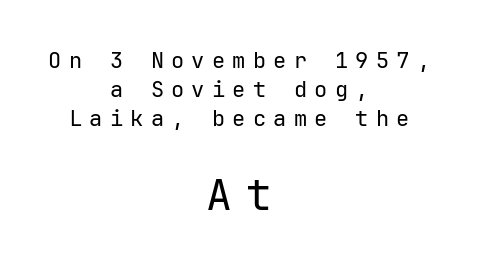
{"serif": "no", "italic": "no", "bold": "no", "weight": "regular", "width": "normal", "stroke_contrast": "low", "x_height": "medium", "underline": "no", "align": "center", "line_spacing": "normal", "line_spacing_ratio": 1.31, "letter_spacing": "wide", "letter_spacing_em": 0.33, "larger_block": "second", "size_ratio": 1.95, "glyph_px": 43}
